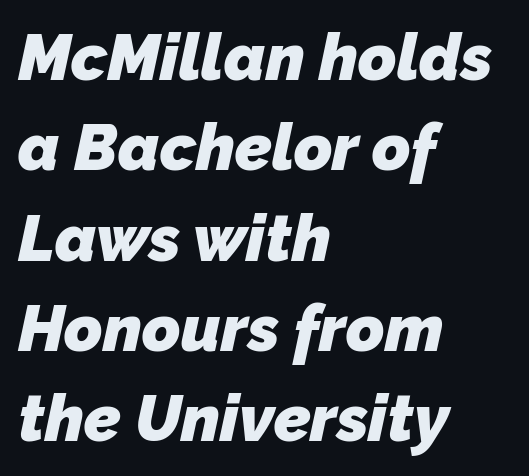
The words here are not underlined. Each letter keeps its own natural width here, so spacing adapts to shape. Observe the absence of serifs on each vertical stroke in this sample. The face used here is rendered with its standard letterfit. Every letter is thick-stroked: bold, no question.
